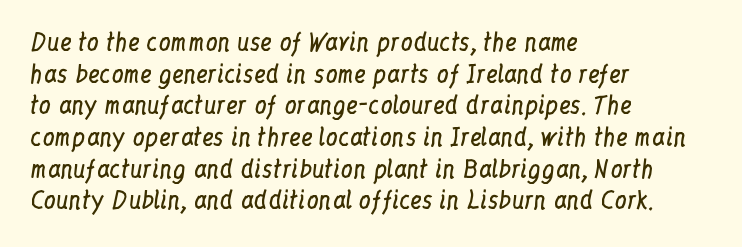
Q: Is the text bold? A: No.
Q: Is the text italic (slanted)? A: Yes.
Q: Is the text underlined? A: No.
Q: How is the paragraph aligned? A: Left-aligned.
Q: Is the spacing between letters normal or unusually wide? A: Normal.
Q: Is the spacing between lines tight, normal or loose? A: Normal.
